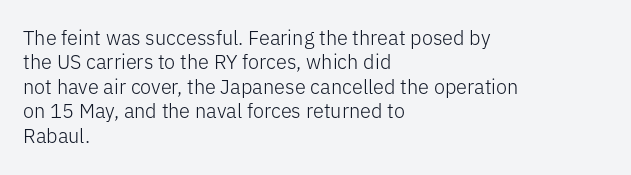
The image shows 20 px text type, upright; set left-aligned, line spacing 1.22x, normal letter spacing, not underlined.
